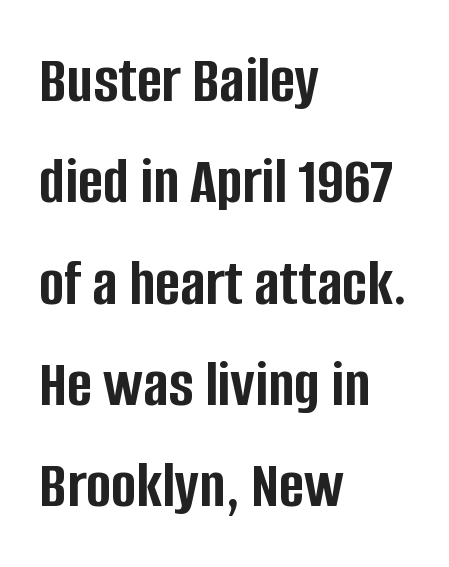
{"serif": "no", "italic": "no", "bold": "yes", "weight": "semibold", "width": "condensed", "stroke_contrast": "low", "x_height": "large", "monospaced": "no", "underline": "no", "align": "left", "line_spacing": "normal", "line_spacing_ratio": 1.49, "letter_spacing": "normal", "letter_spacing_em": 0.0, "glyph_px": 68}
